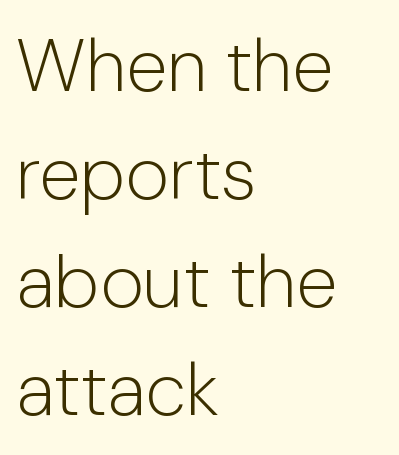
Q: Is the text bold? A: No.
Q: Is the text italic (slanted)? A: No, it is upright.
Q: Is the typeface a serif or a sans-serif typeface? A: Sans-serif.
Q: Is the text underlined? A: No.
Q: How is the paragraph aligned? A: Left-aligned.
Q: Is the spacing between letters normal or unusually wide? A: Normal.
Q: Is the spacing between lines tight, normal or loose? A: Normal.
Q: Width (condensed, normal, or wide)? A: Normal.
Q: Stroke contrast? A: Low.
Q: x-height? A: Medium.
Q: Monospaced? A: No.
